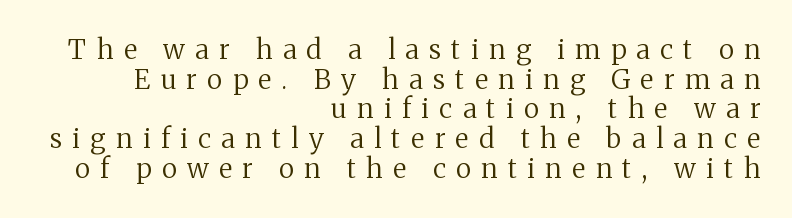
Interline gaps are noticeably narrow in this sample. This is roman type, the default non-slanted kind. Beneath every word, the page is bare. Observe the wide spacing: letters keep a clear distance from each other. These glyphs show unthickened strokes, regular width or finer. Every row of glyphs terminates at an identical x-position on the right.
